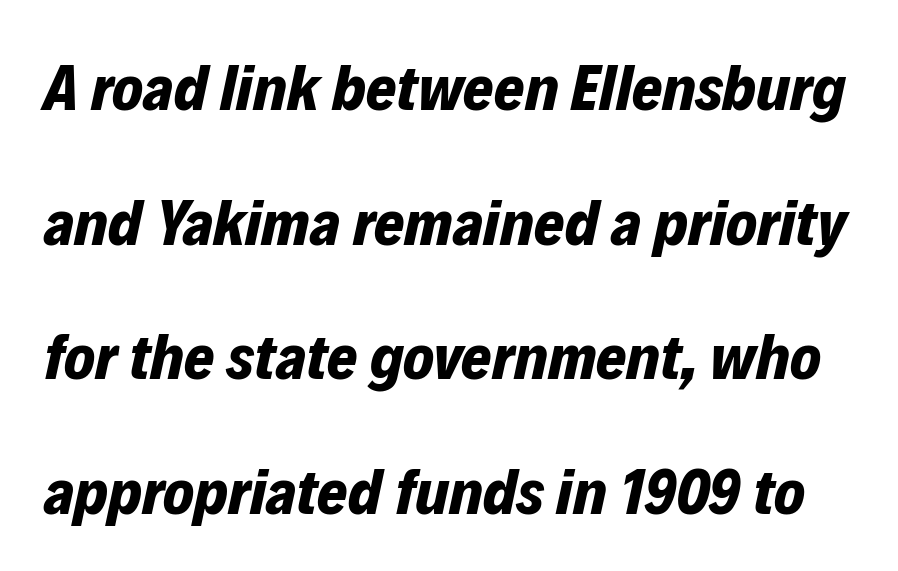
The image shows 65 px bold type, italic (leaning right); set loose line spacing (2.07x), normal letter spacing, not underlined; low stroke contrast and a medium x-height.
